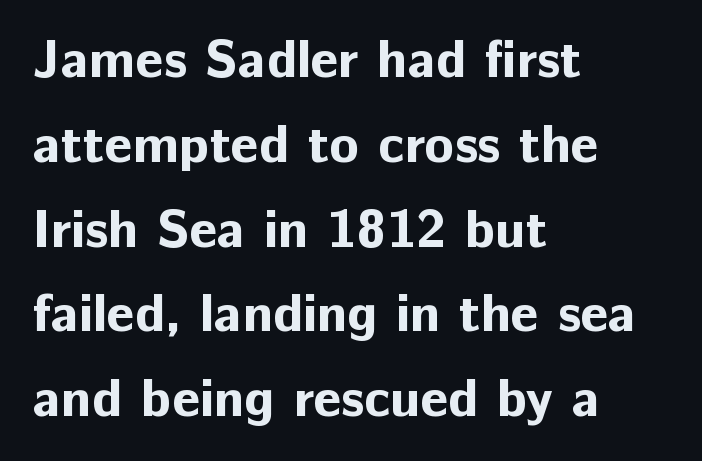
Q: Is the text bold? A: Yes.
Q: Is the text italic (slanted)? A: No, it is upright.
Q: Is the typeface a serif or a sans-serif typeface? A: Sans-serif.
Q: Is the text underlined? A: No.
Q: How is the paragraph aligned? A: Left-aligned.
Q: Is the spacing between letters normal or unusually wide? A: Normal.
Q: Is the spacing between lines tight, normal or loose? A: Normal.
Q: Width (condensed, normal, or wide)? A: Normal.
Q: Stroke contrast? A: Low.
Q: x-height? A: Medium.
Q: Monospaced? A: No.
